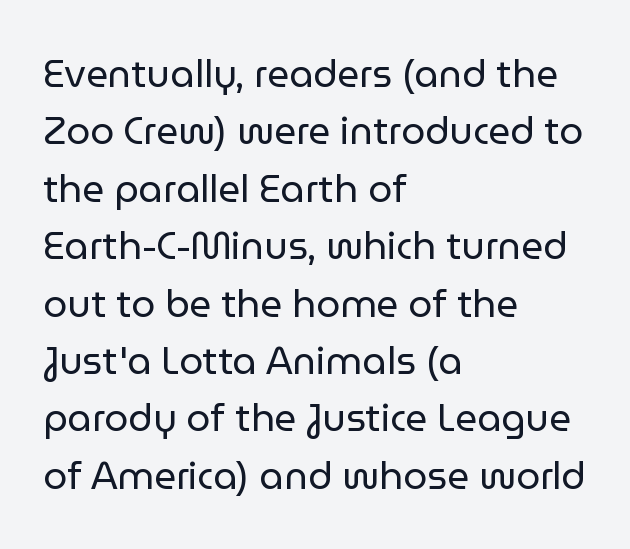
The image shows 38 px regular-weight sans-serif type, upright; set left-aligned, normal line spacing (1.51x), normal letter spacing, not underlined; low stroke contrast and a medium x-height.
